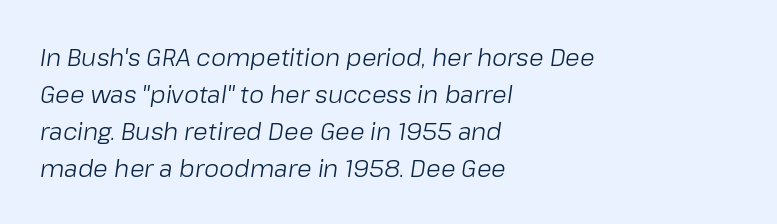
The image shows 24 px text type, italic (leaning right); set left-aligned, normal line spacing (1.54x), normal letter spacing, not underlined.
